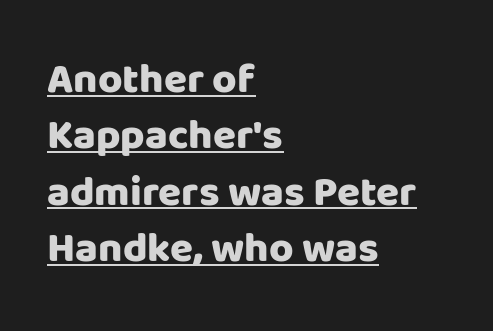
The image shows 42 px heavy sans-serif type, upright; set left-aligned, normal line spacing (1.34x), normal letter spacing, underlined; low stroke contrast and a large x-height.
